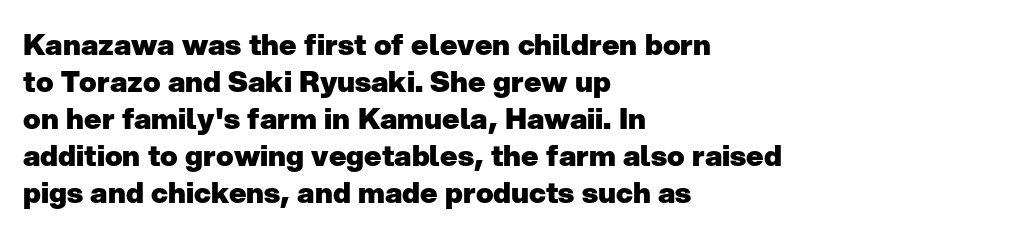
The strokes are fattened all the way to bold. Does extra space separate the letters? No, they use regular spacing. Leading matches the norm, producing a regular column. Does the lettering tilt? It doesn't — this is upright. The passage shown is typeset with a sans-serif family. A student would call this left alignment; a typographer would say flush left, rag right.
